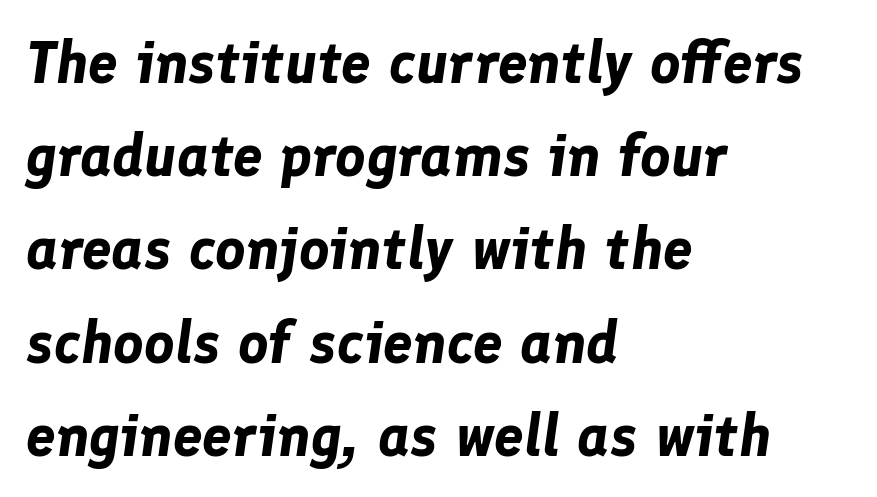
Rule under the text: the space is simply empty. One-word summary of the alignment: left. The passage shown stacks its lines at a standard gap. The passage shown is typed in a proportional face where columns would drift. Heavy-handed strokes throughout: this text is bold. Between one letter and the next there's only the usual sliver of space.
